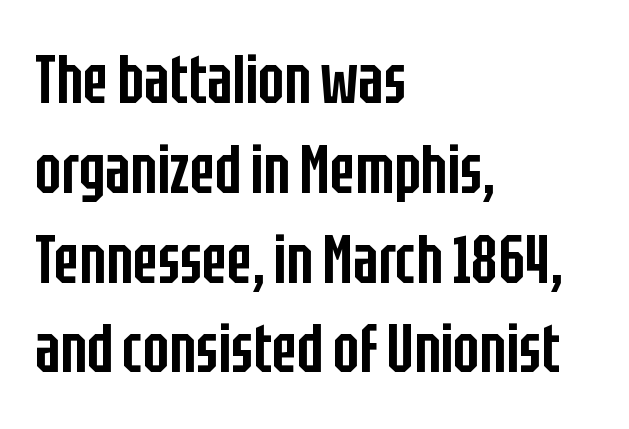
Q: Is the text bold? A: Semi-bold.
Q: Is the text italic (slanted)? A: No, it is upright.
Q: Is the typeface a serif or a sans-serif typeface? A: Sans-serif.
Q: Is the text underlined? A: No.
Q: How is the paragraph aligned? A: Left-aligned.
Q: Is the spacing between letters normal or unusually wide? A: Normal.
Q: Is the spacing between lines tight, normal or loose? A: Normal.
Q: Width (condensed, normal, or wide)? A: Condensed.
Q: Stroke contrast? A: Low.
Q: x-height? A: Large.
Q: Monospaced? A: No.
